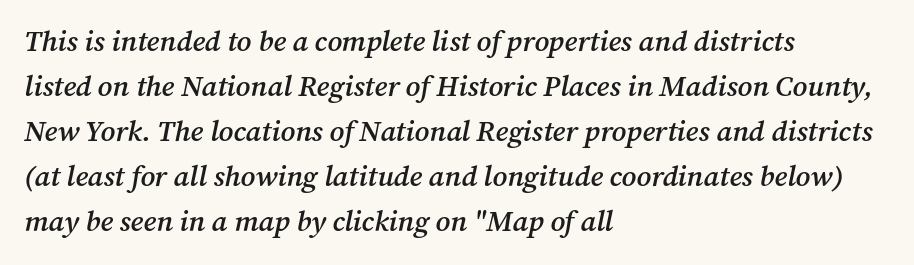
Moderately thickened strokes mark this as semibold type. The rendering applies a slant to the glyphs. The glyphs are unaccompanied by any horizontal stroke below them. Visually the block forms a straight wall on the left and a jagged coastline on the right. A typesetter would call this proportional, since set widths differ per character. This block has exactly the height ordinary leading produces.
